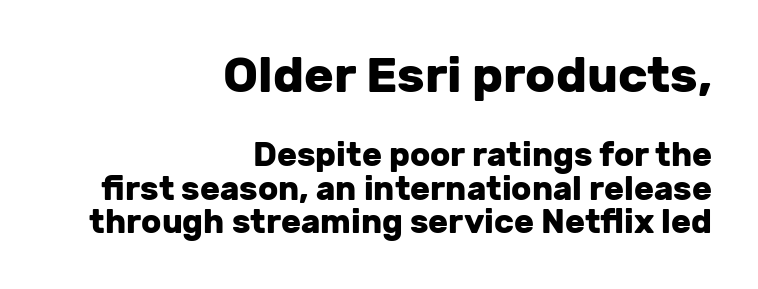
The image shows 49 px heavy sans-serif type, upright; set right-aligned, tight line spacing (1.02x), normal letter spacing, not underlined; the first (top) block is 1.48x larger; low stroke contrast and a medium x-height.
